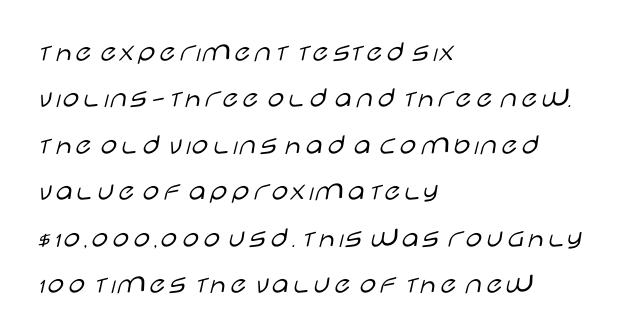
Q: Is the text bold? A: No.
Q: Is the text italic (slanted)? A: Yes.
Q: Is the typeface a serif or a sans-serif typeface? A: Sans-serif.
Q: Is the text underlined? A: No.
Q: How is the paragraph aligned? A: Left-aligned.
Q: Is the spacing between letters normal or unusually wide? A: Normal.
Q: Is the spacing between lines tight, normal or loose? A: Normal.
Q: Width (condensed, normal, or wide)? A: Wide.
Q: Stroke contrast? A: Low.
Q: x-height? A: Large.
Q: Monospaced? A: No.
